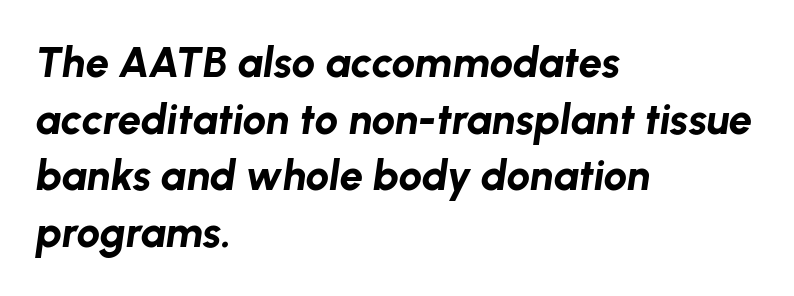
The image shows 42 px bold type, italic (leaning right); set left-aligned, normal line spacing (1.35x), normal letter spacing, not underlined; low stroke contrast and a medium x-height.
